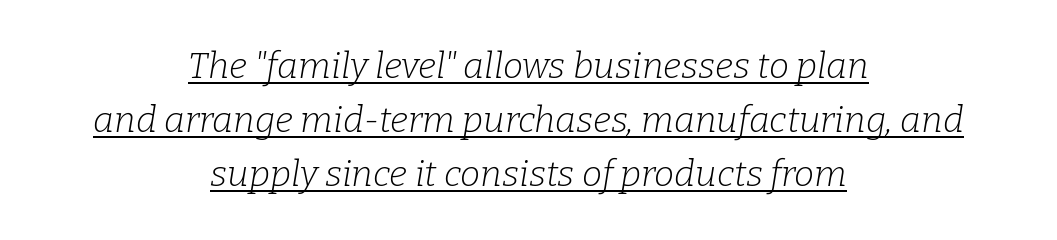
Q: Is the text bold? A: No.
Q: Is the text italic (slanted)? A: Yes, it leans right by about 9 degrees.
Q: Is the typeface a serif or a sans-serif typeface? A: Serif.
Q: Is the text underlined? A: Yes.
Q: How is the paragraph aligned? A: Centered.
Q: Is the spacing between letters normal or unusually wide? A: Normal.
Q: Is the spacing between lines tight, normal or loose? A: Normal.
Q: Width (condensed, normal, or wide)? A: Normal.
Q: Stroke contrast? A: Low.
Q: x-height? A: Medium.
Q: Monospaced? A: No.
